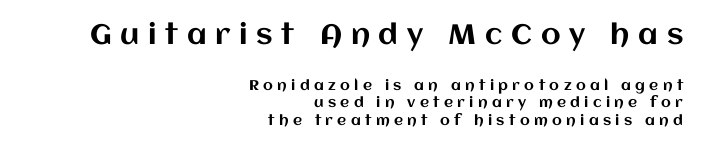
Q: Is the text italic (slanted)? A: No, it is upright.
Q: Is the text underlined? A: No.
Q: How is the paragraph aligned? A: Right-aligned.
Q: Is the spacing between letters normal or unusually wide? A: Unusually wide.
Q: Is the spacing between lines tight, normal or loose? A: Normal.
Q: Which block of text is set in a larger size, the first (top) or the second (bottom)? A: The first (top) one.
Q: Width (condensed, normal, or wide)? A: Normal.
Q: Stroke contrast? A: Medium.
Q: x-height? A: Large.
Q: Monospaced? A: No.
